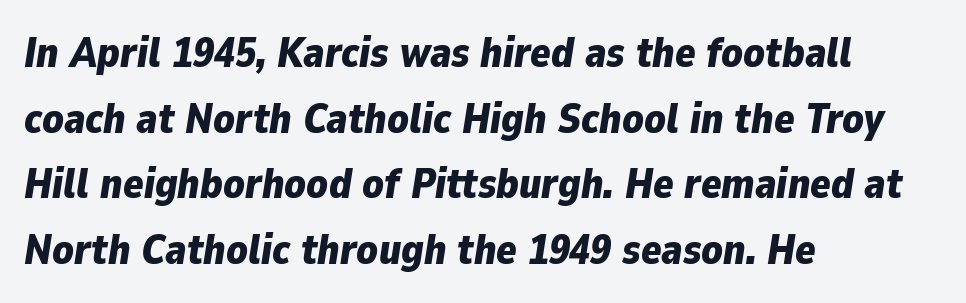
The image shows 42 px bold type, italic (leaning right); set left-aligned, normal line spacing (1.56x), normal letter spacing, not underlined; low stroke contrast and a medium x-height.
